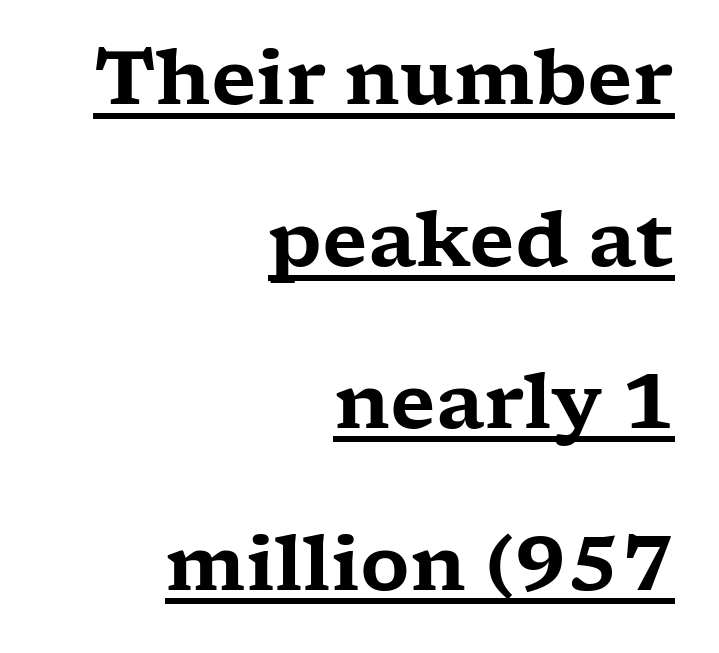
Note the varied advance widths — an 'i' is clearly narrower than an 'm'. Visually the block forms a straight wall on the right and a jagged coastline on the left. The passage shown is typeset with a serif family. Regarding leading, the lines here are spaced well apart.
